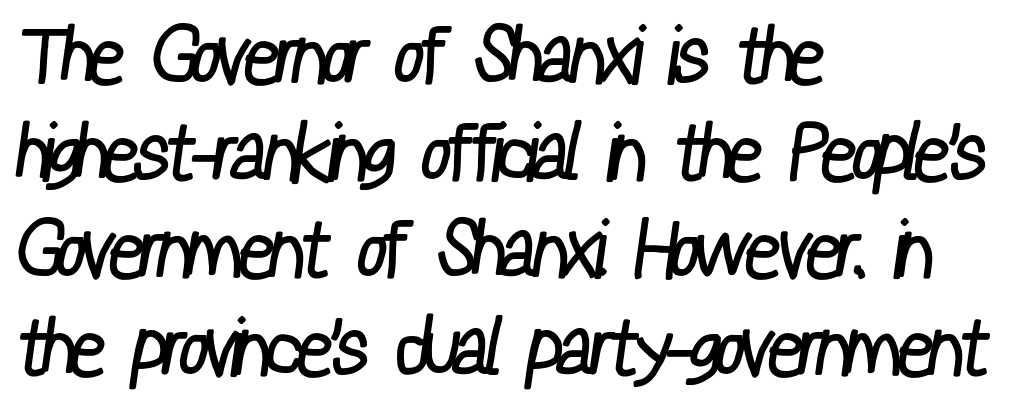
A clean baseline with only descenders dipping below it. These lines are rendered in a variable-pitch font. Compared with a centered layout, this one pins lines to the left instead. Stems here are at most as thick as an everyday book face. The face used here is rendered with its standard letterfit. Letterform terminals end flat and unadorned throughout the passage.
